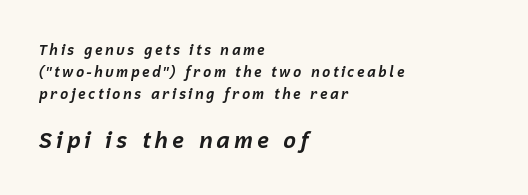
The image shows 22 px bold type, italic (leaning right); set left-aligned, normal line spacing (1.58x), not underlined; the second (bottom) block is 1.57x larger.
